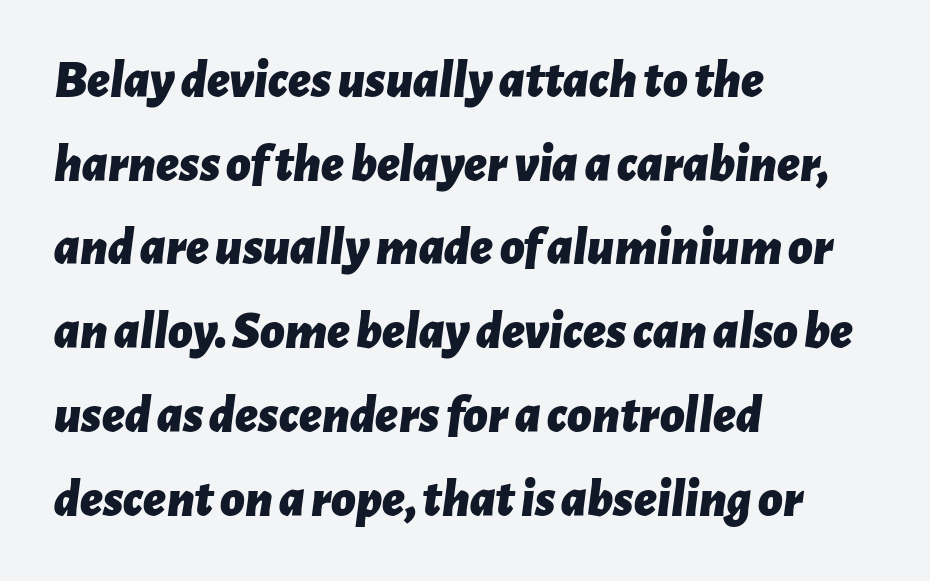
The image shows 53 px bold type, italic (leaning right); set left-aligned, normal line spacing (1.58x), normal letter spacing, not underlined; low stroke contrast and a medium x-height.
